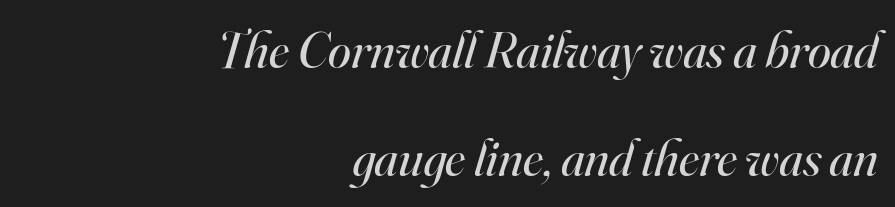
{"serif": "yes", "italic": "yes", "lean": "right", "slant_degrees": 16, "bold": "no", "weight": "regular", "width": "normal", "stroke_contrast": "high", "x_height": "small", "monospaced": "no", "underline": "no", "align": "right", "line_spacing": "loose", "line_spacing_ratio": 2.07, "letter_spacing": "normal", "letter_spacing_em": 0.0, "glyph_px": 52}
